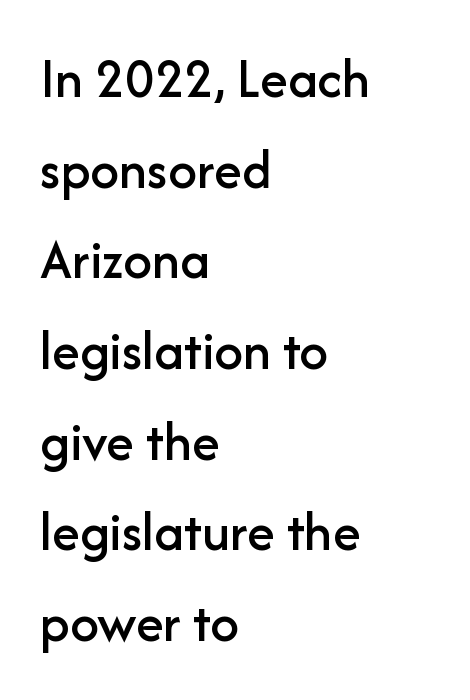
The image shows 57 px sans-serif type, upright; set left-aligned, normal line spacing (1.59x), normal letter spacing, not underlined; low stroke contrast and a medium x-height.
